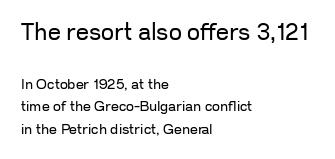
{"italic": "no", "bold": "no", "underline": "no", "align": "left", "line_spacing": "normal", "line_spacing_ratio": 1.62, "letter_spacing": "normal", "letter_spacing_em": 0.0, "larger_block": "first", "size_ratio": 1.64, "glyph_px": 23}
